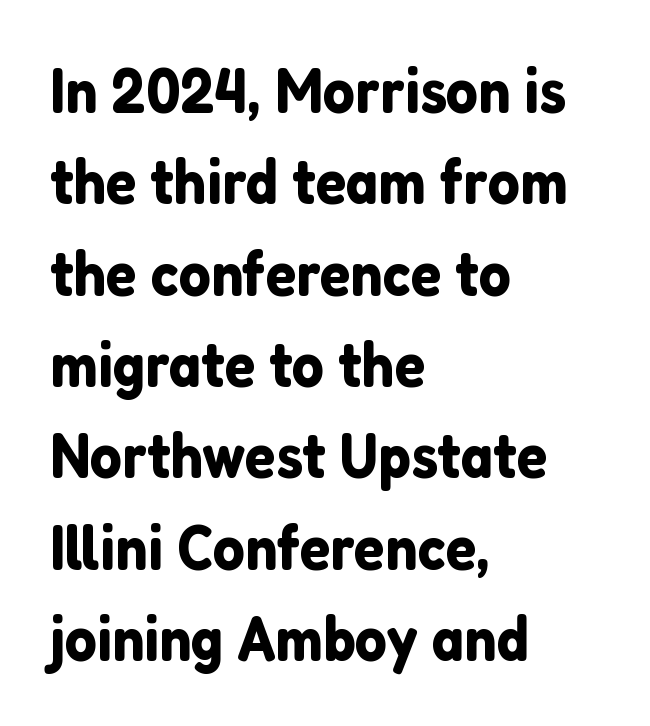
The image shows 63 px sans-serif type, upright; set left-aligned, normal line spacing (1.45x), normal letter spacing, not underlined; low stroke contrast and a medium x-height.
